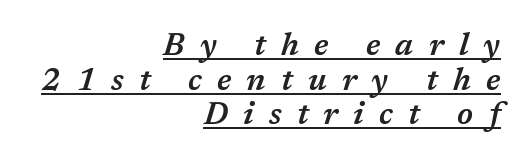
{"italic": "yes", "lean": "right", "slant_degrees": 17, "bold": "semi", "weight": "semibold", "width": "normal", "stroke_contrast": "medium", "x_height": "medium", "monospaced": "no", "underline": "yes", "align": "right", "line_spacing": "tight", "line_spacing_ratio": 1.12, "letter_spacing": "wide", "letter_spacing_em": 0.49, "glyph_px": 31}
